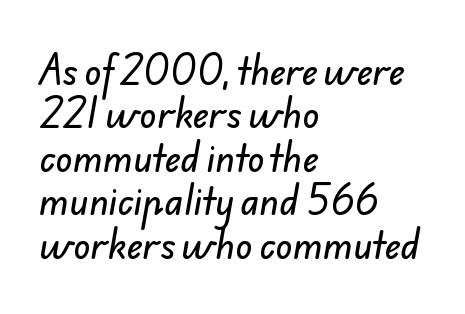
Note the varied advance widths — an 'i' is clearly narrower than an 'm'. The strip under each line holds only bare page. Font category for this specimen: sans-serif. This rendering leaves character spacing at its baseline value. Line beginnings align vertically; line endings do not.
